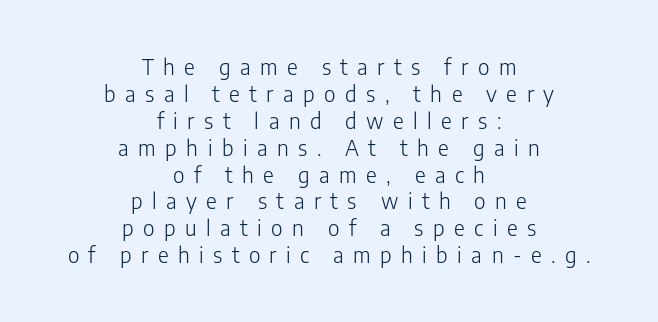
Q: Is the text bold? A: No.
Q: Is the text italic (slanted)? A: No, it is upright.
Q: Is the text underlined? A: No.
Q: How is the paragraph aligned? A: Centered.
Q: Is the spacing between letters normal or unusually wide? A: Unusually wide.
Q: Is the spacing between lines tight, normal or loose? A: Normal.
